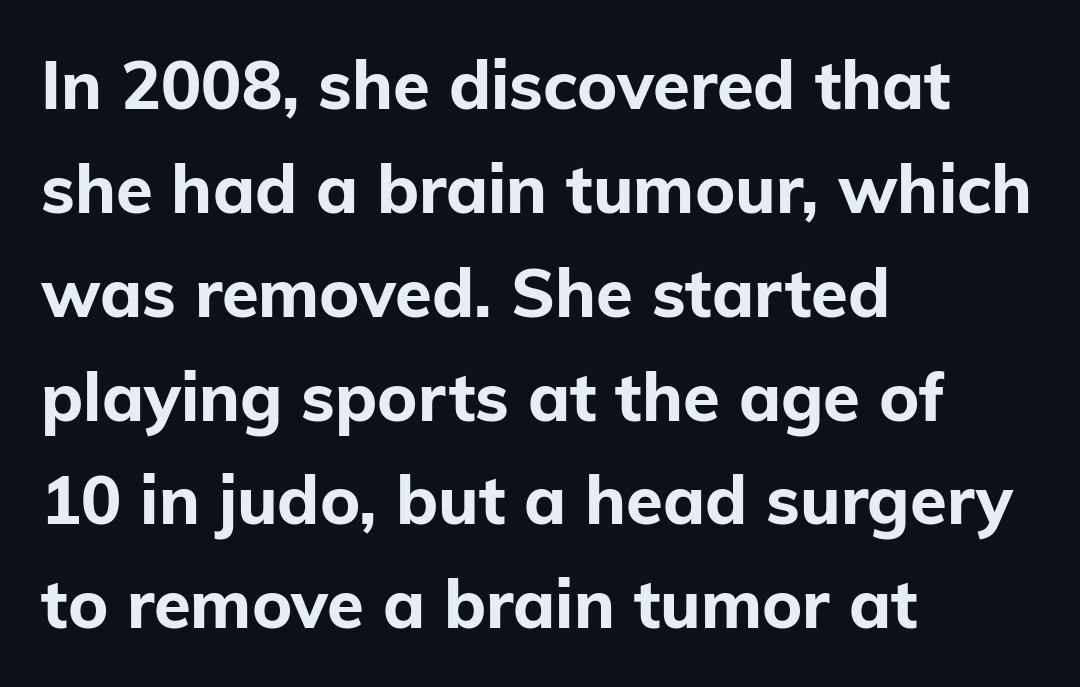
Posture: vertical. Compared with a centered layout, this one pins lines to the left instead. A typesetter would call this zero additional tracking. This rendering features lettering with no underline. If you measured baseline to baseline, you'd find a middling distance. No feet cap the strokes, marking this as sans-serif type.
